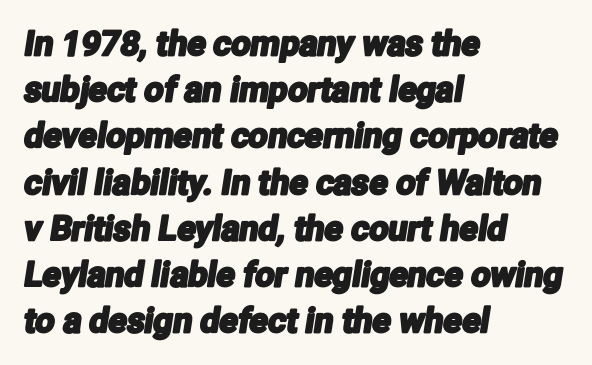
Typeset ragged right — the left edge is the straight one. Typographically, this falls in the sans-serif category. A typesetter would call this proportional, since set widths differ per character. In terms of letterspacing, this is plain default setting.
